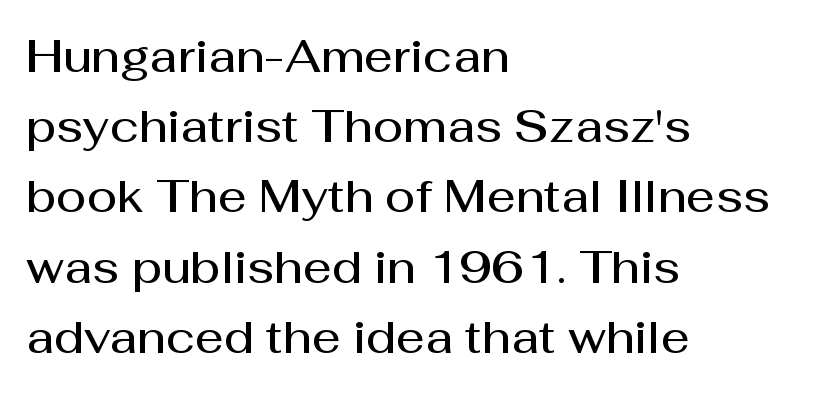
{"serif": "no", "italic": "no", "bold": "semi", "weight": "semibold", "width": "normal", "stroke_contrast": "medium", "x_height": "medium", "monospaced": "no", "underline": "no", "align": "left", "line_spacing": "normal", "line_spacing_ratio": 1.56, "letter_spacing": "normal", "letter_spacing_em": 0.0, "glyph_px": 45}
